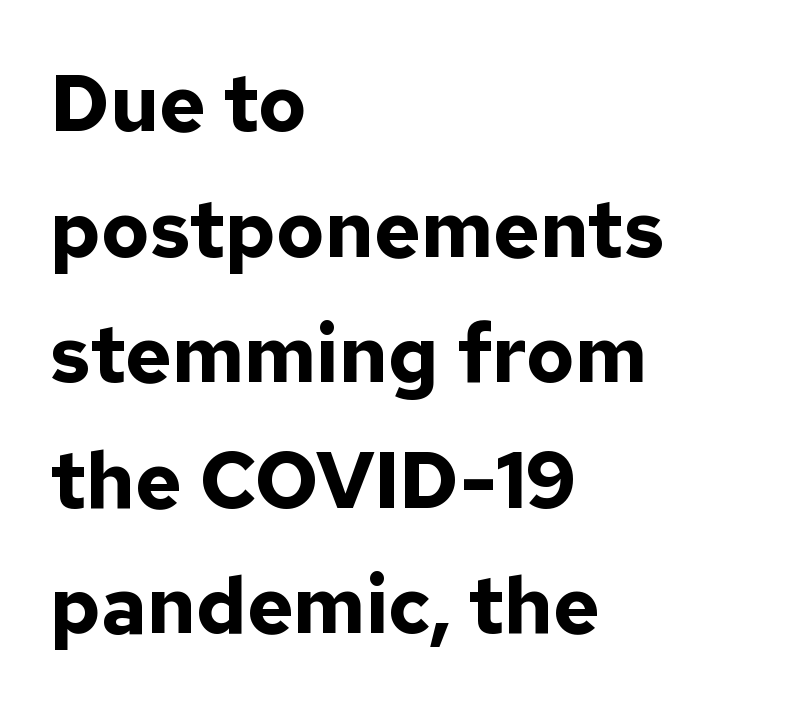
Q: Is the text bold? A: Yes.
Q: Is the text italic (slanted)? A: No, it is upright.
Q: Is the typeface a serif or a sans-serif typeface? A: Sans-serif.
Q: Is the text underlined? A: No.
Q: How is the paragraph aligned? A: Left-aligned.
Q: Is the spacing between letters normal or unusually wide? A: Normal.
Q: Is the spacing between lines tight, normal or loose? A: Normal.
Q: Width (condensed, normal, or wide)? A: Normal.
Q: Stroke contrast? A: Low.
Q: x-height? A: Medium.
Q: Monospaced? A: No.
